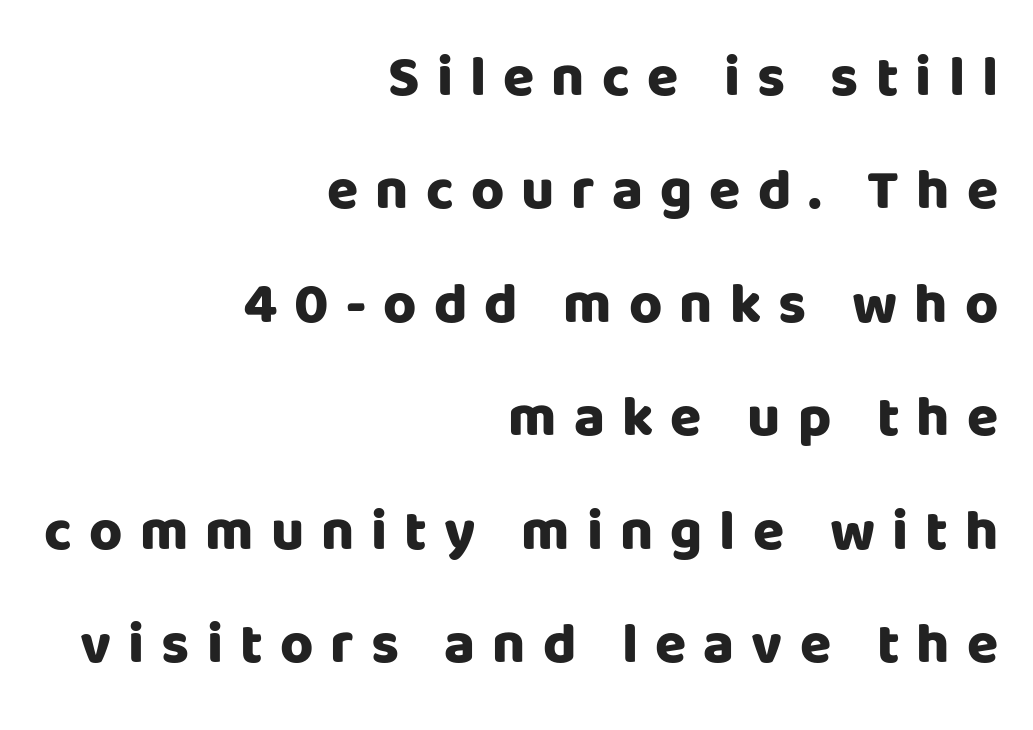
Q: Is the text bold? A: Yes.
Q: Is the text italic (slanted)? A: No, it is upright.
Q: Is the typeface a serif or a sans-serif typeface? A: Sans-serif.
Q: Is the text underlined? A: No.
Q: How is the paragraph aligned? A: Right-aligned.
Q: Is the spacing between letters normal or unusually wide? A: Unusually wide.
Q: Is the spacing between lines tight, normal or loose? A: Loose.
Q: Width (condensed, normal, or wide)? A: Normal.
Q: Stroke contrast? A: Low.
Q: x-height? A: Large.
Q: Monospaced? A: No.
